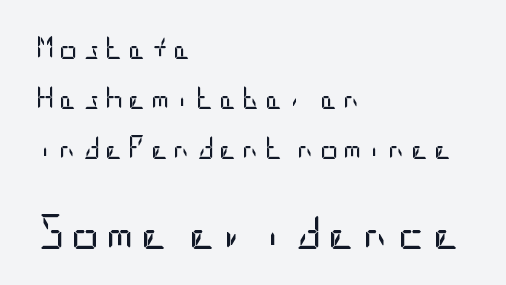
{"serif": "no", "italic": "no", "bold": "no", "weight": "regular", "width": "condensed", "stroke_contrast": "low", "x_height": "large", "underline": "no", "align": "left", "line_spacing": "loose", "line_spacing_ratio": 2.17, "larger_block": "second", "size_ratio": 1.52, "glyph_px": 35}
